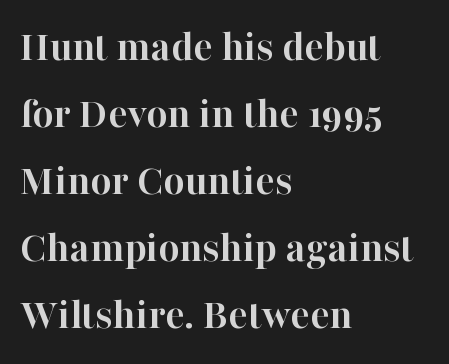
Q: Is the text bold? A: Yes.
Q: Is the text italic (slanted)? A: No, it is upright.
Q: Is the typeface a serif or a sans-serif typeface? A: Serif.
Q: Is the text underlined? A: No.
Q: How is the paragraph aligned? A: Left-aligned.
Q: Is the spacing between letters normal or unusually wide? A: Normal.
Q: Is the spacing between lines tight, normal or loose? A: Normal.
Q: Width (condensed, normal, or wide)? A: Normal.
Q: Stroke contrast? A: High.
Q: x-height? A: Medium.
Q: Monospaced? A: No.
